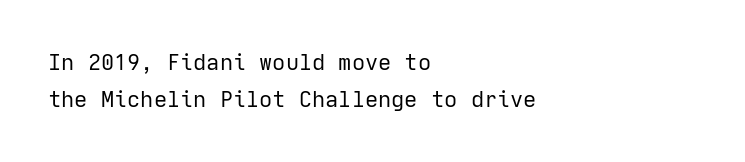
Q: Is the text bold? A: No.
Q: Is the text italic (slanted)? A: No, it is upright.
Q: Is the text underlined? A: No.
Q: How is the paragraph aligned? A: Left-aligned.
Q: Is the spacing between letters normal or unusually wide? A: Normal.
Q: Is the spacing between lines tight, normal or loose? A: Normal.
